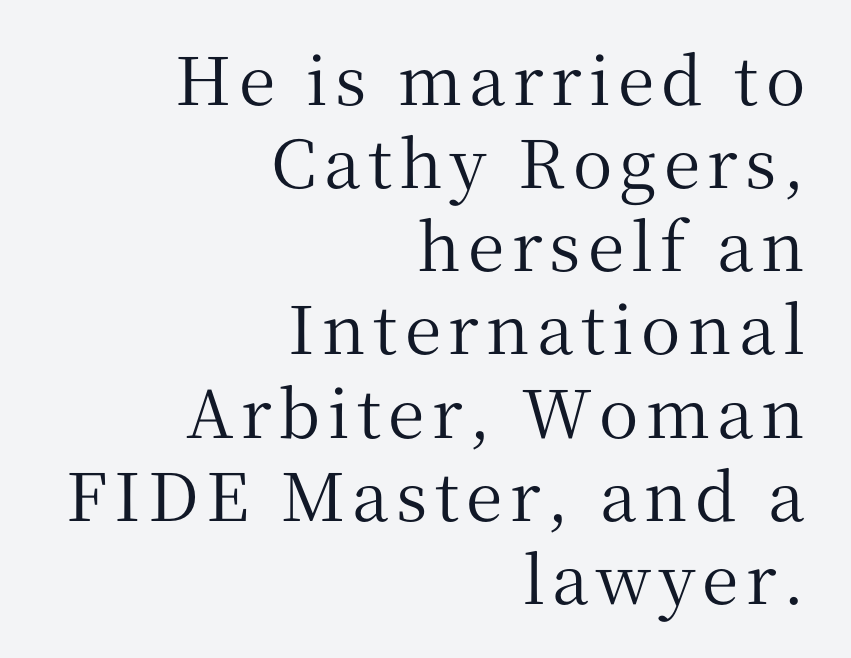
Honestly, there is no underline to notice here at all. The designer left line spacing at the default. Proportional: the letters do not fall into vertical columns. Is this a sans? No — the strokes have serifs. Teacher's note: observe the even right margin — that is flush-right alignment.
